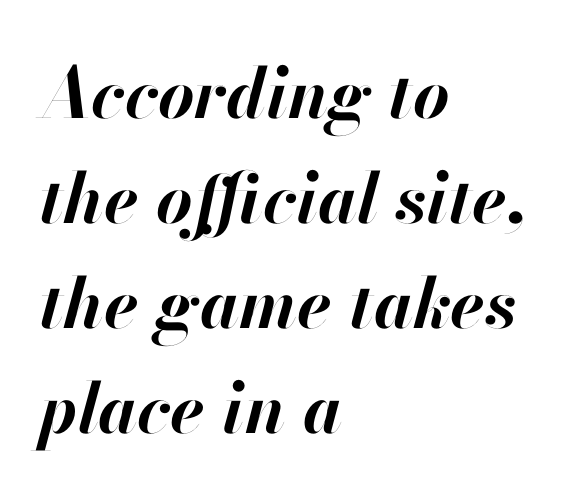
The image shows 70 px bold type, italic (leaning right); set left-aligned, normal line spacing (1.5x), normal letter spacing, not underlined; high stroke contrast and a small x-height.
